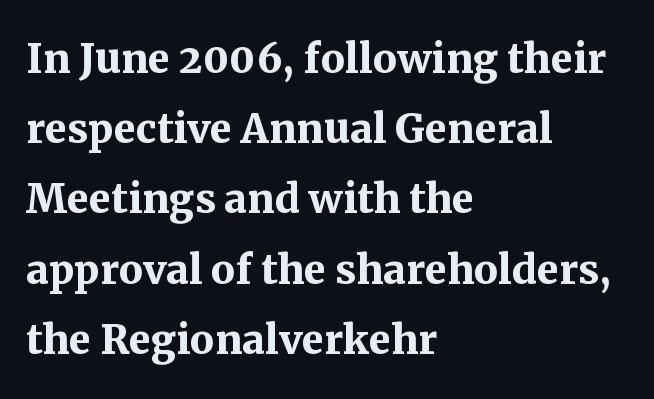
Is the letter spacing exaggerated? No — it looks like the ordinary default. These lines stack with their left ends in a neat column. Italic: no, the glyphs are upright roman. Successive baselines arrive at the customary interval. The foot of each line stays bare and open. Plenty of ink on the page — the face is bold.
